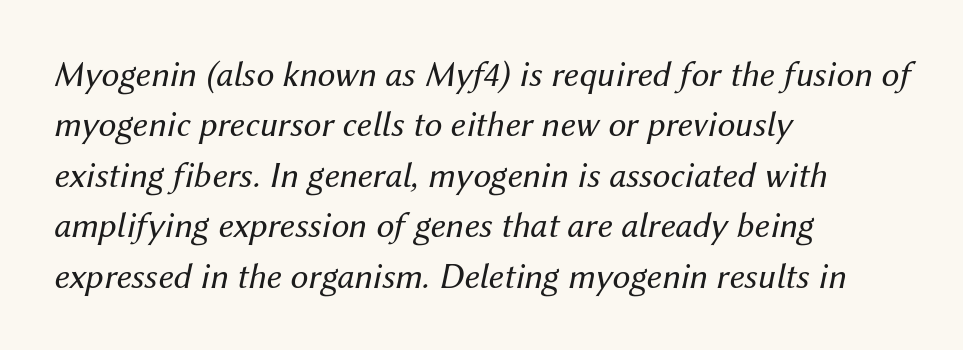
The image shows 36 px regular-weight type, italic (leaning right); set left-aligned, normal line spacing (1.4x), normal letter spacing, not underlined; medium stroke contrast and a medium x-height.
